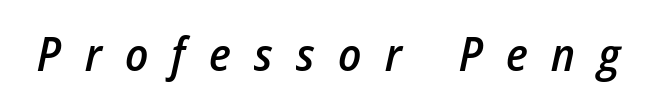
Q: Is the text bold? A: Semi-bold.
Q: Is the text italic (slanted)? A: Yes, it leans right by about 12 degrees.
Q: Is the text underlined? A: No.
Q: Is the spacing between letters normal or unusually wide? A: Unusually wide.
Q: Width (condensed, normal, or wide)? A: Condensed.
Q: Stroke contrast? A: Low.
Q: x-height? A: Medium.
Q: Monospaced? A: No.
